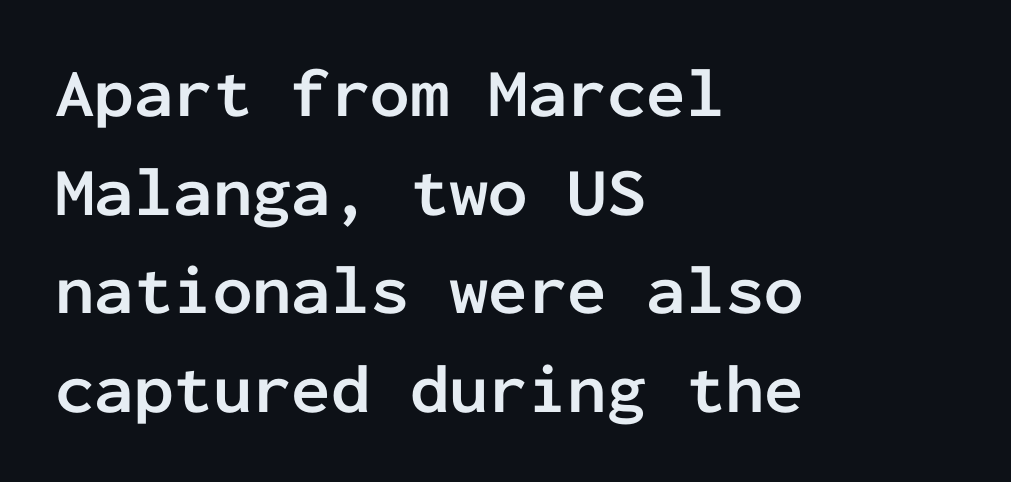
These lines are set flush left with a ragged right edge. Every character sits straight up, as roman type does. In terms of letterform style, serifs are entirely absent. Quick note: interline space is typical. A typesetter would call this zero additional tracking.
